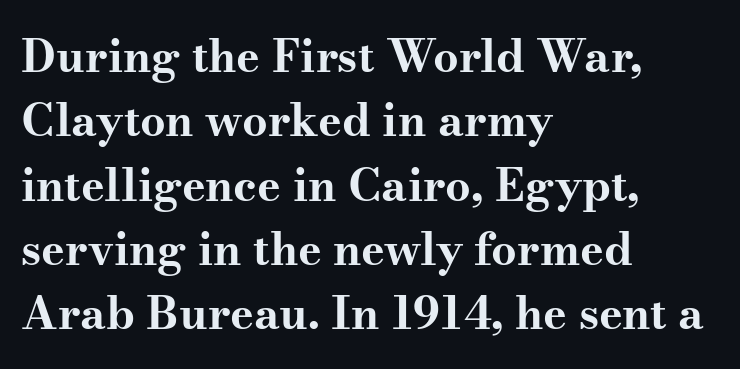
The image shows 45 px bold, wide serif type, upright; set left-aligned, normal line spacing (1.43x), normal letter spacing, not underlined; medium stroke contrast and a small x-height.
